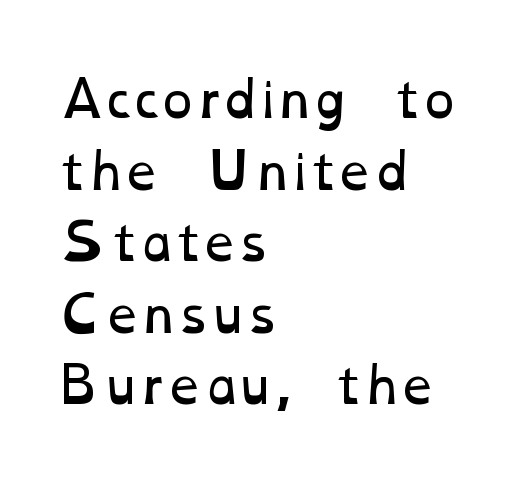
{"bold": "no", "weight": "regular", "width": "wide", "stroke_contrast": "low", "x_height": "medium", "monospaced": "no", "underline": "no", "align": "left", "line_spacing": "normal", "line_spacing_ratio": 1.49, "letter_spacing": "normal", "letter_spacing_em": 0.0, "glyph_px": 48}
